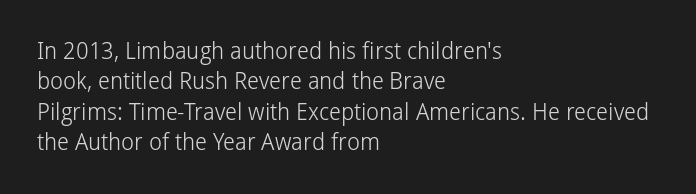
{"italic": "no", "bold": "no", "underline": "no", "align": "left", "line_spacing": "normal", "line_spacing_ratio": 1.32, "letter_spacing": "normal", "letter_spacing_em": 0.0, "glyph_px": 23}
